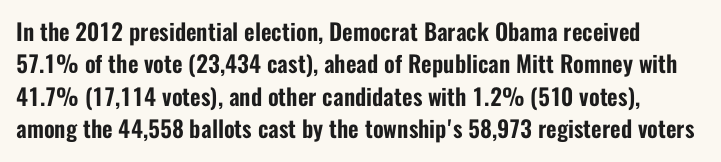
Q: Is the text italic (slanted)? A: No, it is upright.
Q: Is the text underlined? A: No.
Q: Is the spacing between letters normal or unusually wide? A: Normal.
Q: Is the spacing between lines tight, normal or loose? A: Normal.
